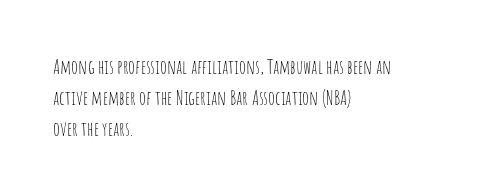
{"italic": "no", "bold": "no", "underline": "no", "align": "left", "line_spacing": "normal", "line_spacing_ratio": 1.56, "letter_spacing": "normal", "letter_spacing_em": 0.0, "glyph_px": 20}
